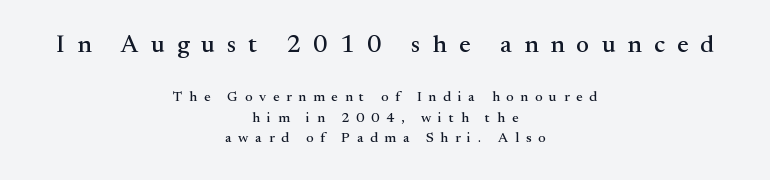
The first block has been scaled up relative to the second. Spacing between characters has been opened up far beyond the box default. Letters rest on an invisible, unmarked baseline. Ordinary non-slanted type is in use. Teacher's note: observe the equal gaps on both sides — that is centered alignment. Horizontal bands of white between lines are of average thickness.
